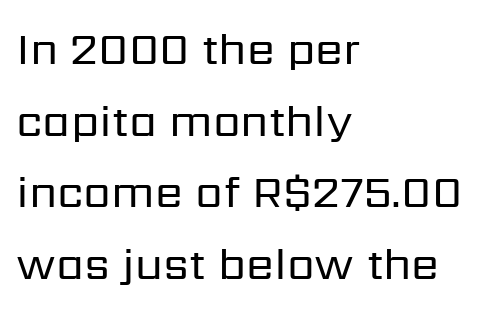
Layout note: lines flush left. This rendering leaves character spacing at its baseline value. The space directly below the letters is spotless. Serifs: no, the terminals of the letterforms are clean. These lines were composed using upright roman letters.
